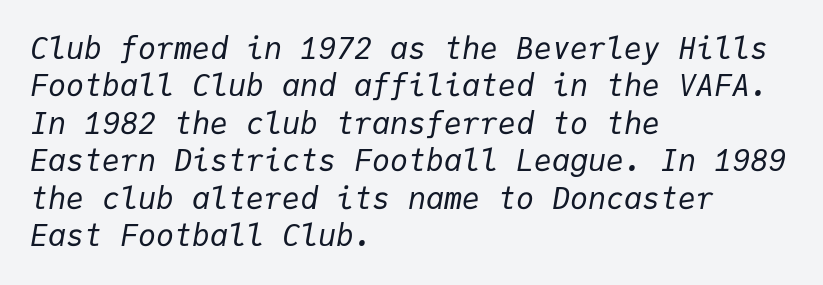
A clean baseline with only descenders dipping below it. Monospaced: the letters line up in strict vertical columns. Unbolded letterforms with no extra heft. Slanted lettering throughout.
